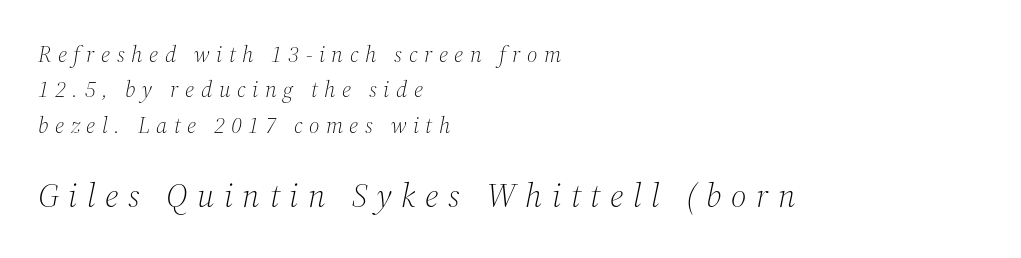
Q: Is the text bold? A: No.
Q: Is the text italic (slanted)? A: Yes, it leans right by about 12 degrees.
Q: Is the typeface a serif or a sans-serif typeface? A: Serif.
Q: Is the text underlined? A: No.
Q: How is the paragraph aligned? A: Left-aligned.
Q: Is the spacing between letters normal or unusually wide? A: Unusually wide.
Q: Is the spacing between lines tight, normal or loose? A: Normal.
Q: Which block of text is set in a larger size, the first (top) or the second (bottom)? A: The second (bottom) one.
Q: Width (condensed, normal, or wide)? A: Normal.
Q: Stroke contrast? A: Medium.
Q: x-height? A: Medium.
Q: Monospaced? A: No.
